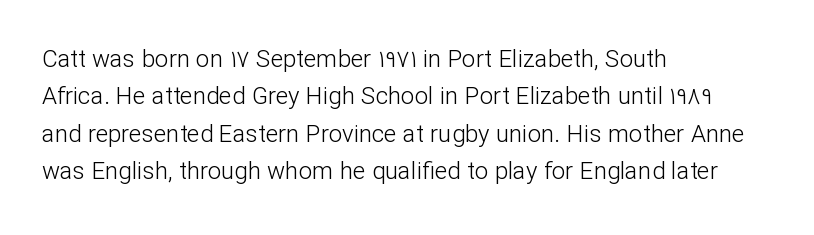
Q: Is the text bold? A: No.
Q: Is the text italic (slanted)? A: No, it is upright.
Q: Is the text underlined? A: No.
Q: How is the paragraph aligned? A: Left-aligned.
Q: Is the spacing between letters normal or unusually wide? A: Normal.
Q: Is the spacing between lines tight, normal or loose? A: Normal.
